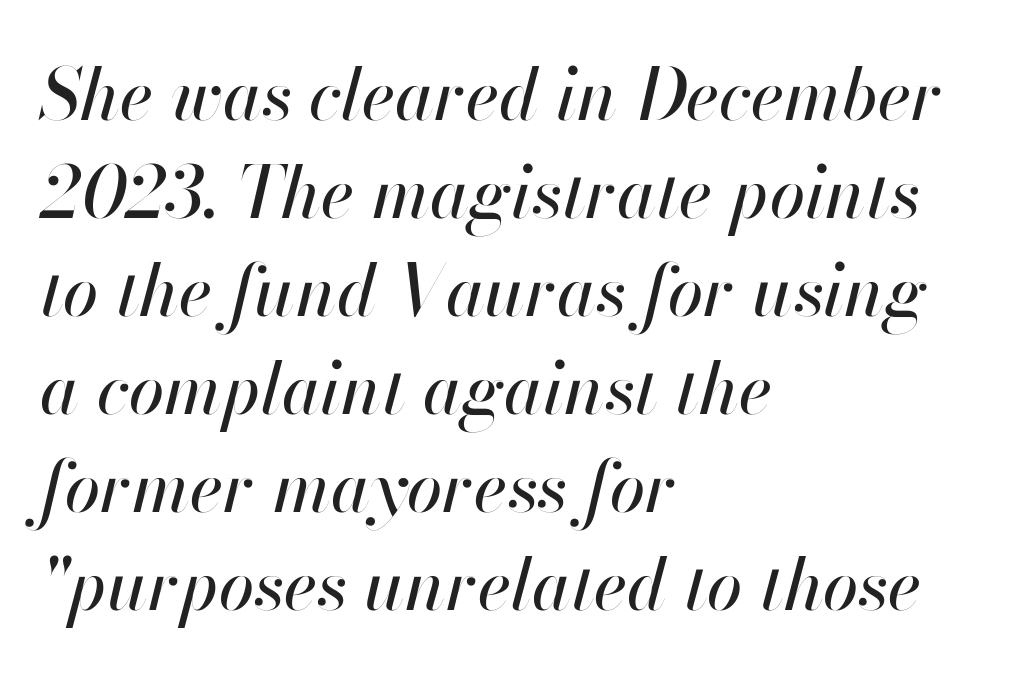
{"italic": "yes", "lean": "right", "slant_degrees": 13, "width": "normal", "stroke_contrast": "high", "x_height": "small", "monospaced": "no", "underline": "no", "align": "left", "line_spacing": "normal", "line_spacing_ratio": 1.38, "letter_spacing": "normal", "letter_spacing_em": 0.0, "glyph_px": 71}
